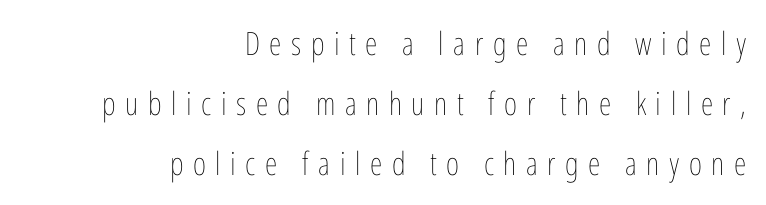
The image shows 32 px thin, condensed type, upright; set right-aligned, line spacing 1.87x, unusually wide letter spacing (+0.3 em), not underlined; low stroke contrast and a medium x-height.
